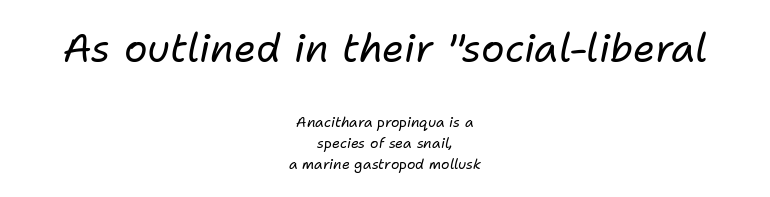
{"italic": "yes", "lean": "right", "slant_degrees": 11, "bold": "no", "weight": "regular", "width": "normal", "stroke_contrast": "low", "x_height": "medium", "monospaced": "no", "underline": "no", "align": "center", "line_spacing": "normal", "line_spacing_ratio": 1.51, "letter_spacing": "normal", "letter_spacing_em": 0.0, "larger_block": "first", "size_ratio": 2.79, "glyph_px": 39}
